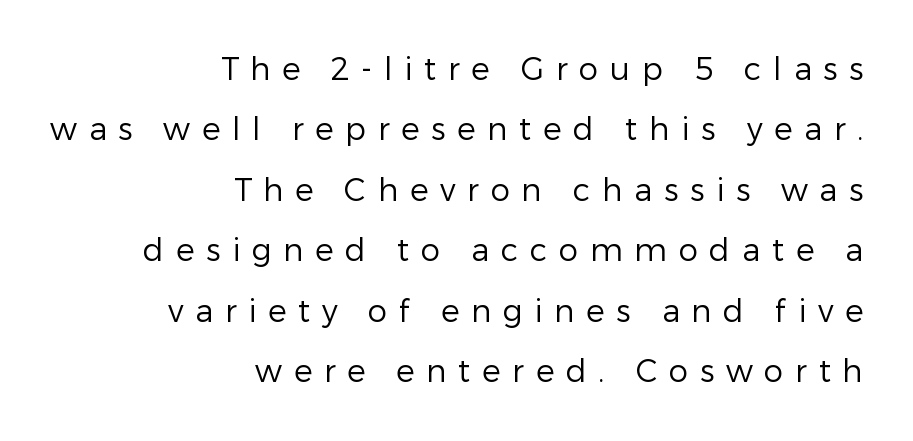
{"serif": "no", "italic": "no", "bold": "no", "weight": "regular", "width": "normal", "stroke_contrast": "low", "x_height": "medium", "monospaced": "no", "underline": "no", "align": "right", "line_spacing": "loose", "line_spacing_ratio": 1.95, "letter_spacing": "wide", "letter_spacing_em": 0.38, "glyph_px": 31}
